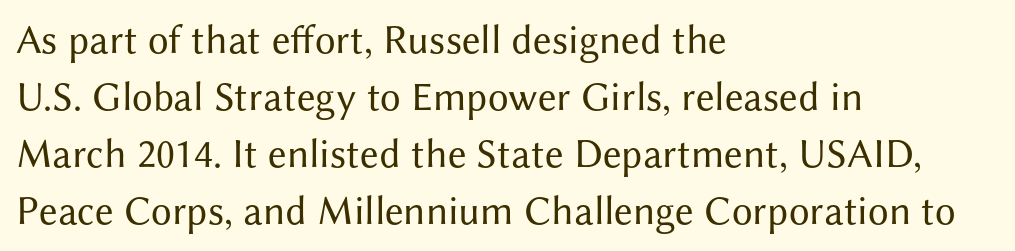
The space between consecutive lines is moderate. Every character sits straight up, as roman type does. Where is the straight margin? On the left. Note: no serifs on the glyphs. No extra tracking has been applied to these lines.
